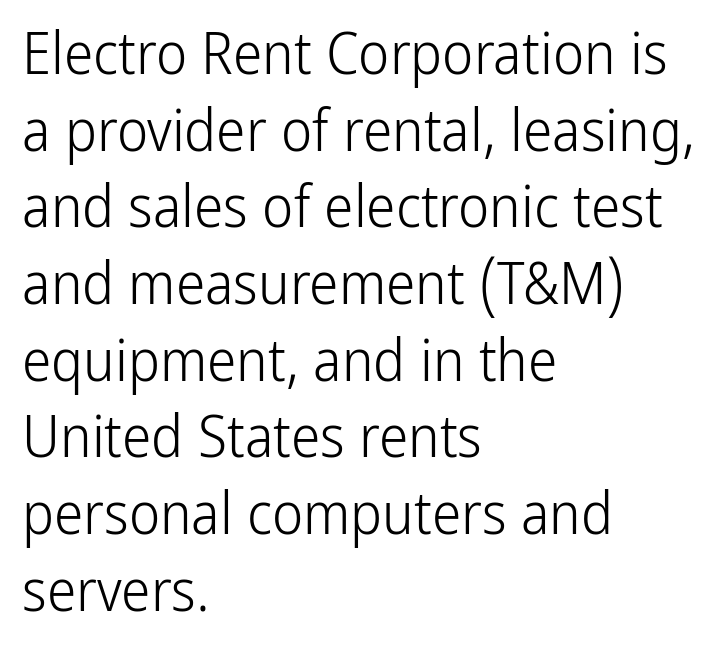
A typesetter would call this proportional, since set widths differ per character. Successive baselines arrive at the customary interval. Underline: absent. Serifs: no, the terminals of the letterforms are clean. Counters stay open thanks to moderate or lighter strokes.
